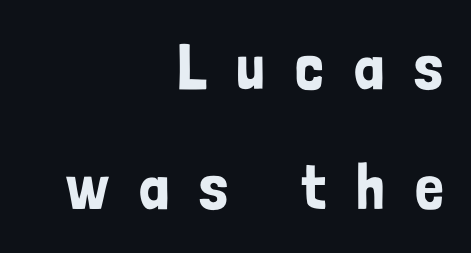
Nobody drew a line under any word here. If you drew a line through each stem, it would be perfectly vertical. Proportional: the letters do not fall into vertical columns. What kind of face is this? One without serifs — a sans. The face used here is rendered with a markedly widened letterfit. Leftover space on each line is placed entirely before the opening word.
